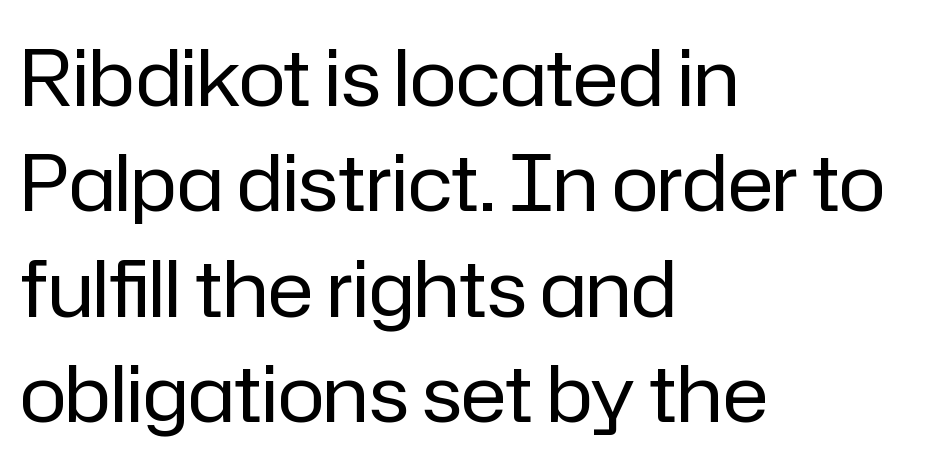
Q: Is the text bold? A: No.
Q: Is the text italic (slanted)? A: No, it is upright.
Q: Is the typeface a serif or a sans-serif typeface? A: Sans-serif.
Q: Is the text underlined? A: No.
Q: How is the paragraph aligned? A: Left-aligned.
Q: Is the spacing between letters normal or unusually wide? A: Normal.
Q: Is the spacing between lines tight, normal or loose? A: Normal.
Q: Width (condensed, normal, or wide)? A: Normal.
Q: Stroke contrast? A: Low.
Q: x-height? A: Medium.
Q: Monospaced? A: No.
